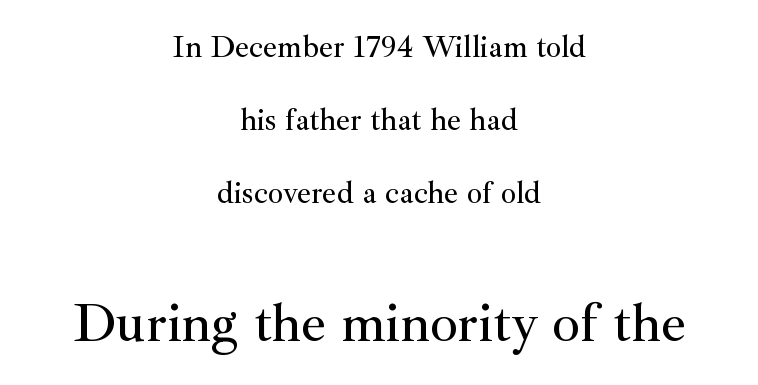
The paragraph shown floats in the horizontal middle. The letterforms sit shoulder to shoulder at normal distance. These lines are rendered in a variable-pitch font. The block sitting lower on the canvas is the one with enlarged characters.
